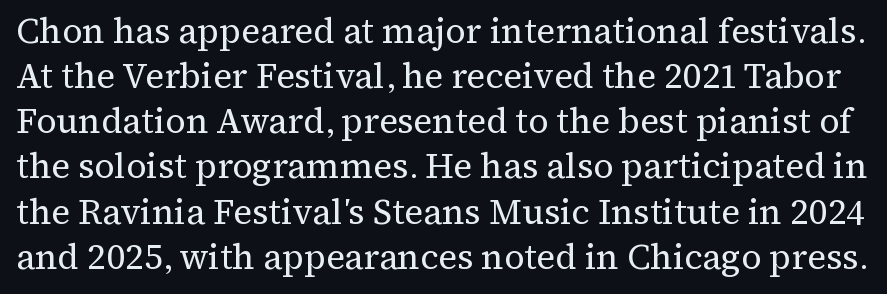
Q: Is the text bold? A: No.
Q: Is the text italic (slanted)? A: No, it is upright.
Q: Is the typeface a serif or a sans-serif typeface? A: Serif.
Q: Is the text underlined? A: No.
Q: Is the spacing between letters normal or unusually wide? A: Normal.
Q: Is the spacing between lines tight, normal or loose? A: Normal.
Q: Width (condensed, normal, or wide)? A: Normal.
Q: Stroke contrast? A: Medium.
Q: x-height? A: Medium.
Q: Monospaced? A: No.
